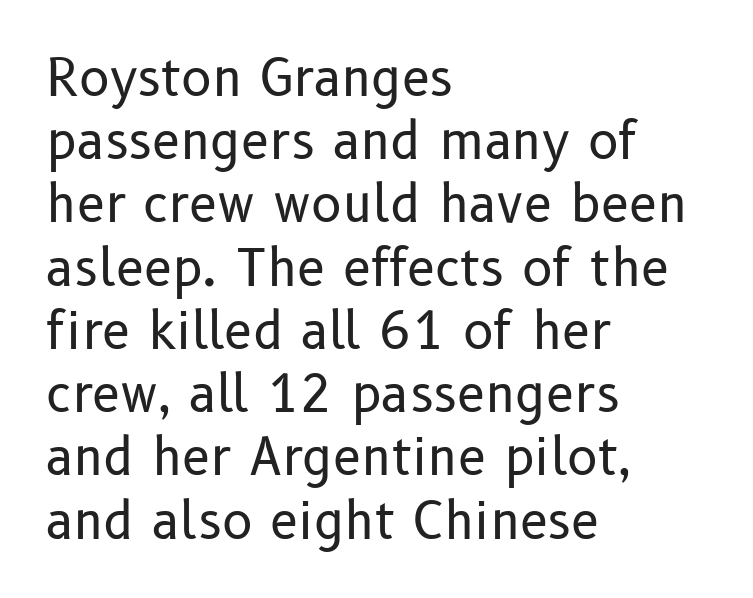
Q: Is the text bold? A: No.
Q: Is the text italic (slanted)? A: No, it is upright.
Q: Is the typeface a serif or a sans-serif typeface? A: Sans-serif.
Q: Is the text underlined? A: No.
Q: How is the paragraph aligned? A: Left-aligned.
Q: Is the spacing between letters normal or unusually wide? A: Normal.
Q: Width (condensed, normal, or wide)? A: Normal.
Q: Stroke contrast? A: Low.
Q: x-height? A: Medium.
Q: Monospaced? A: No.
